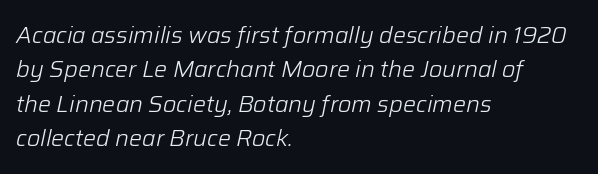
Only glyphs here, with clear space below each row. Compared with typical paragraphs, the rows here are spaced about the same. These lines stack with their left ends in a neat column. Look at the tracking — it's just the regular setting, nothing added. Rendered with sloped, italic letterforms. Nothing heavy about these letters — not bold at all.
